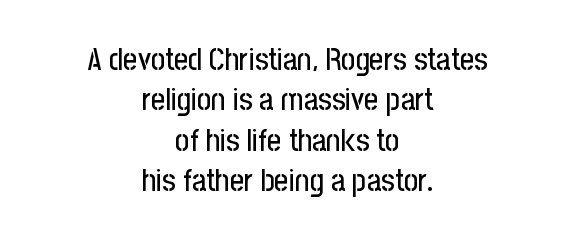
How are the letters spaced? Ordinarily, with no added tracking. The gap between lines stays unmarked. The leading is moderate, giving the passage an even texture. A typesetter would label this face a sans.
